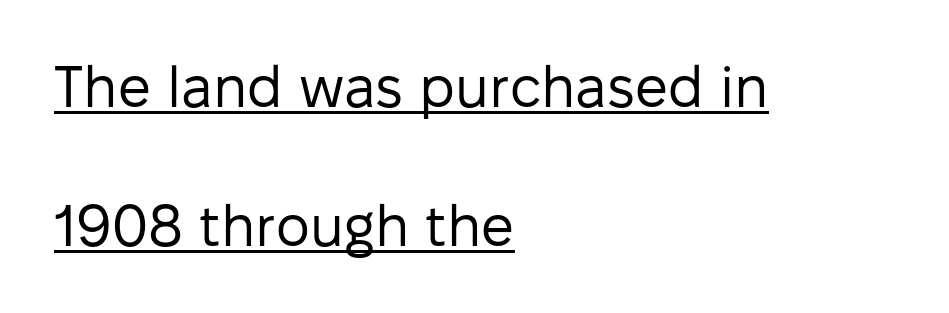
The face used here is proportionally spaced, like ordinary book or web type. The space between consecutive lines is lavish. The letters carry no serifs — their stems end cleanly without finishing strokes. Does the lettering tilt? It doesn't — this is upright.
